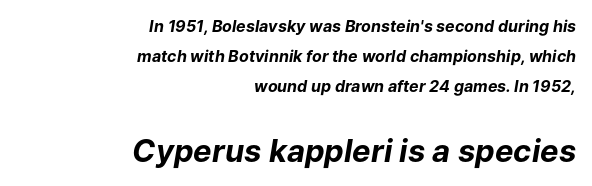
Q: Is the text bold? A: Yes.
Q: Is the text italic (slanted)? A: Yes, it leans right by about 9 degrees.
Q: Is the text underlined? A: No.
Q: How is the paragraph aligned? A: Right-aligned.
Q: Is the spacing between letters normal or unusually wide? A: Normal.
Q: Which block of text is set in a larger size, the first (top) or the second (bottom)? A: The second (bottom) one.
Q: Width (condensed, normal, or wide)? A: Normal.
Q: Stroke contrast? A: Low.
Q: x-height? A: Medium.
Q: Monospaced? A: No.
